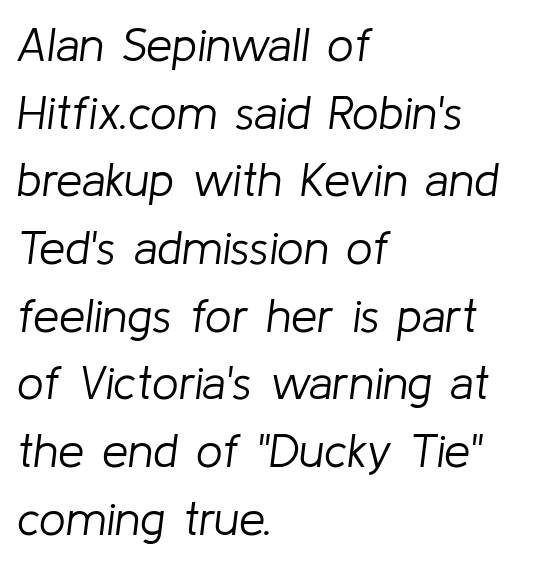
Q: Is the text bold? A: No.
Q: Is the text italic (slanted)? A: Yes, it leans right by about 8 degrees.
Q: Is the text underlined? A: No.
Q: How is the paragraph aligned? A: Left-aligned.
Q: Is the spacing between letters normal or unusually wide? A: Normal.
Q: Is the spacing between lines tight, normal or loose? A: Normal.
Q: Width (condensed, normal, or wide)? A: Normal.
Q: Stroke contrast? A: Low.
Q: x-height? A: Medium.
Q: Monospaced? A: No.
